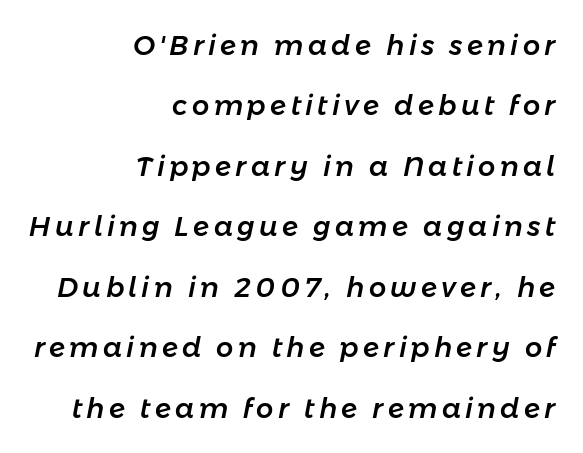
The baseline area is clear. Horizontal alignment here is rightward, an uncommon choice for prose. The lettering tilts uniformly, giving the passage an italic look. Horizontal bands of white between lines are thick stripes.
